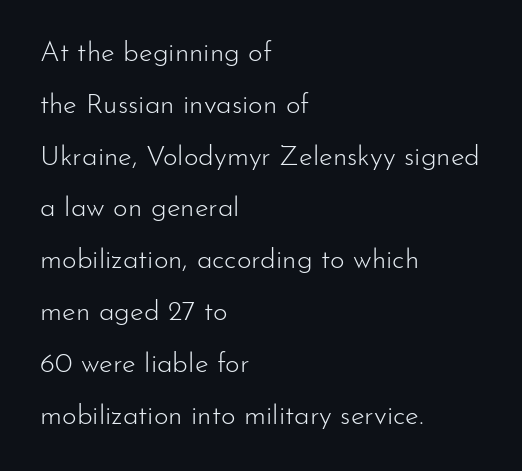
{"serif": "no", "italic": "no", "bold": "no", "weight": "light", "width": "normal", "stroke_contrast": "low", "x_height": "small", "monospaced": "no", "underline": "no", "align": "left", "line_spacing_ratio": 1.85, "letter_spacing": "normal", "letter_spacing_em": 0.0, "glyph_px": 28}
